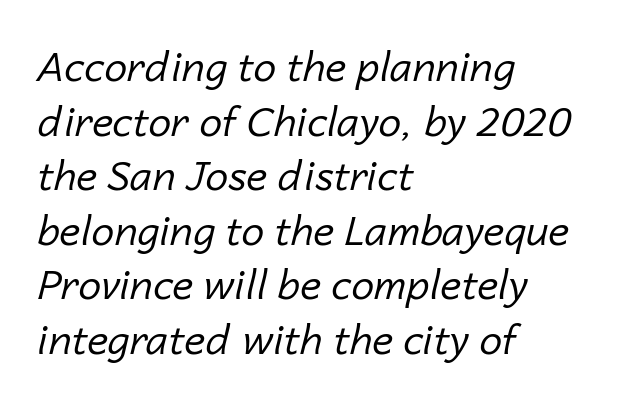
Q: Is the text bold? A: No.
Q: Is the text italic (slanted)? A: Yes, it leans right by about 14 degrees.
Q: Is the text underlined? A: No.
Q: How is the paragraph aligned? A: Left-aligned.
Q: Is the spacing between letters normal or unusually wide? A: Normal.
Q: Is the spacing between lines tight, normal or loose? A: Normal.
Q: Width (condensed, normal, or wide)? A: Normal.
Q: Stroke contrast? A: Low.
Q: x-height? A: Medium.
Q: Monospaced? A: No.
